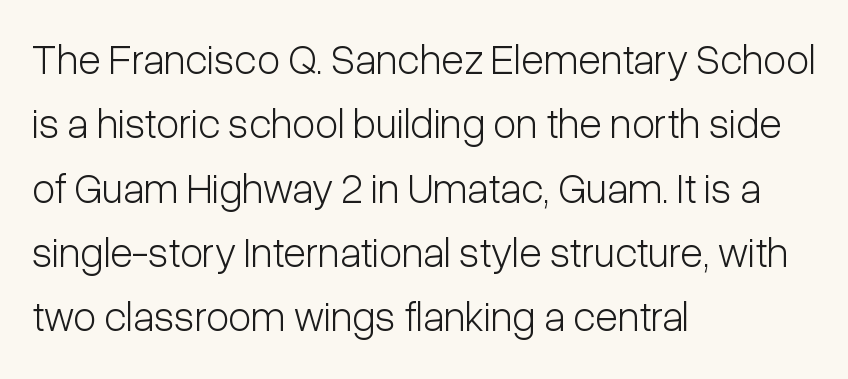
The image shows 42 px light, condensed sans-serif type, upright; set left-aligned, normal line spacing (1.53x), normal letter spacing, not underlined; low stroke contrast and a medium x-height.
